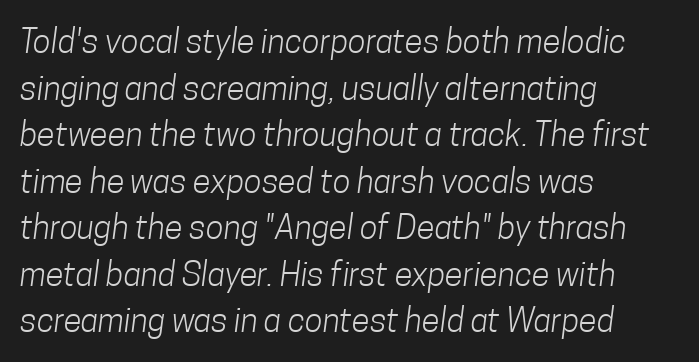
{"serif": "no", "bold": "no", "weight": "light", "width": "condensed", "stroke_contrast": "low", "x_height": "medium", "monospaced": "no", "underline": "no", "align": "left", "line_spacing": "normal", "line_spacing_ratio": 1.41, "letter_spacing": "normal", "letter_spacing_em": 0.0, "glyph_px": 33}
